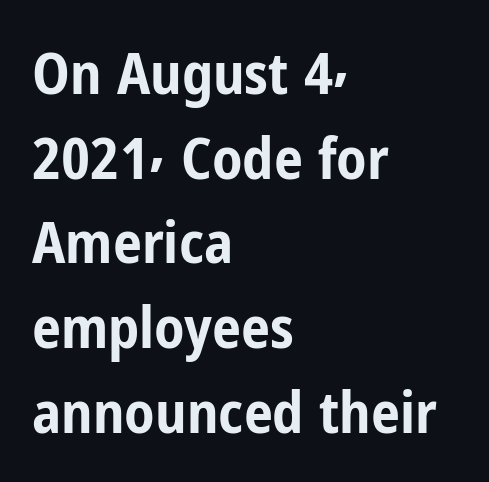
Type without underlining. The rendering uses a moderate line-height, typical for paragraphs. Here the designer chose a conventional face with non-uniform glyph widths. The ragged edge is on the right, which tells us the setting is flush left. The typeface chosen for these lines omits serifs. Each word holds together tightly as a unit, with standard inter-letter gaps.
